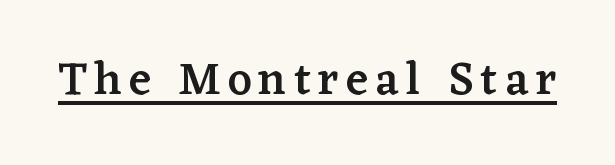
The image shows 46 px semibold serif type, upright; set underlined; low stroke contrast and a medium x-height.
